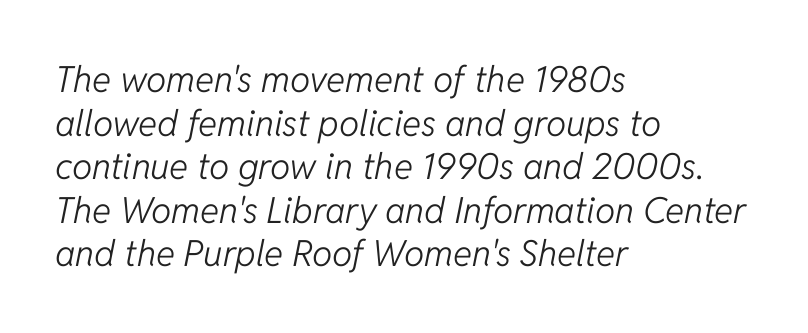
{"italic": "yes", "lean": "right", "slant_degrees": 11, "bold": "no", "weight": "light", "width": "normal", "stroke_contrast": "low", "x_height": "medium", "monospaced": "no", "underline": "no", "align": "left", "line_spacing_ratio": 1.21, "letter_spacing": "normal", "letter_spacing_em": 0.0, "glyph_px": 36}
